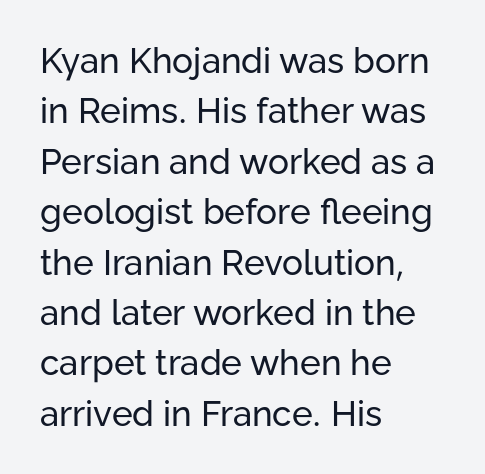
{"serif": "no", "italic": "no", "bold": "no", "weight": "regular", "width": "normal", "stroke_contrast": "low", "x_height": "medium", "monospaced": "no", "underline": "no", "align": "left", "line_spacing": "normal", "line_spacing_ratio": 1.44, "letter_spacing": "normal", "letter_spacing_em": 0.0, "glyph_px": 35}
